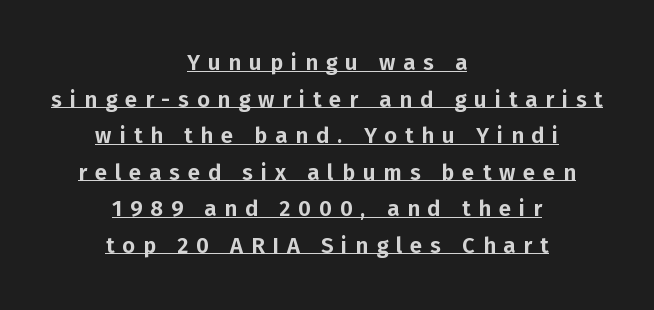
{"italic": "no", "underline": "yes", "align": "center", "line_spacing": "normal", "line_spacing_ratio": 1.66, "letter_spacing": "wide", "letter_spacing_em": 0.36, "glyph_px": 22}
